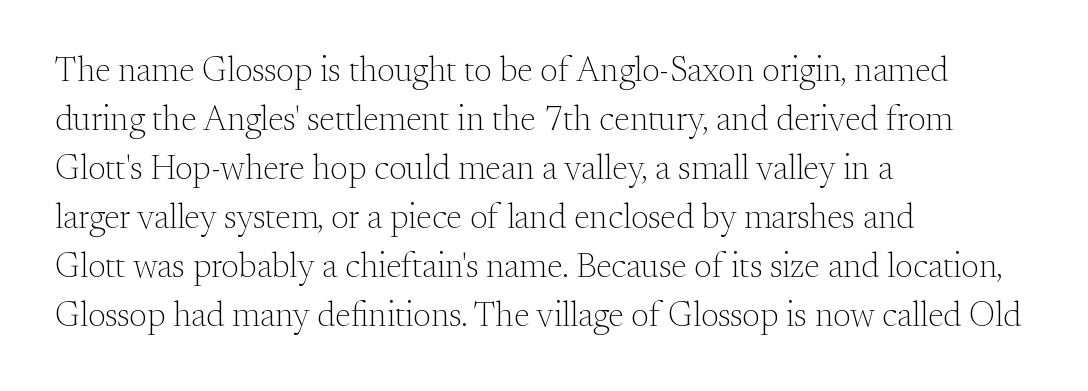
The image shows 35 px light serif type, upright; set left-aligned, normal line spacing (1.4x), normal letter spacing, not underlined; medium stroke contrast and a small x-height.
